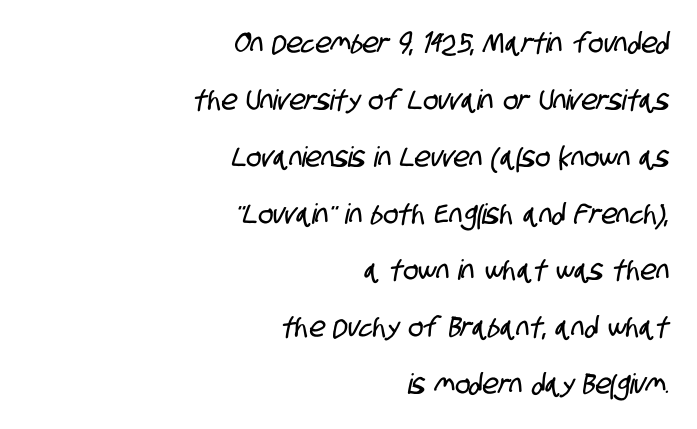
Nobody drew a line under any word here. The gaps between neighbouring characters are ordinary and unremarkable. You can tell from the bare stems that sans-serif type was used. The leading is generous, giving the passage an open texture. Typeset ragged left — the right edge is the straight one.
